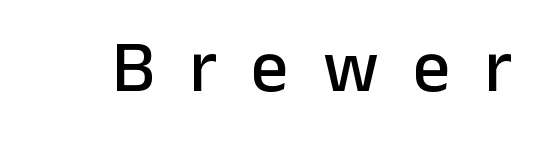
{"serif": "no", "italic": "no", "width": "normal", "stroke_contrast": "low", "x_height": "medium", "monospaced": "no", "underline": "no", "letter_spacing": "wide", "letter_spacing_em": 0.46, "glyph_px": 74}
